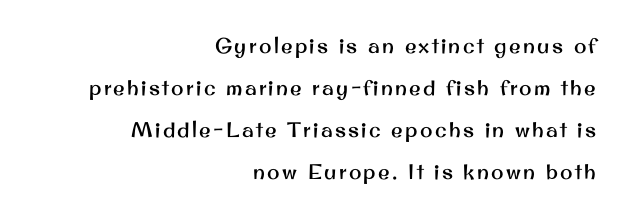
Q: Is the text italic (slanted)? A: No, it is upright.
Q: Is the text underlined? A: No.
Q: How is the paragraph aligned? A: Right-aligned.
Q: Is the spacing between lines tight, normal or loose? A: Loose.
